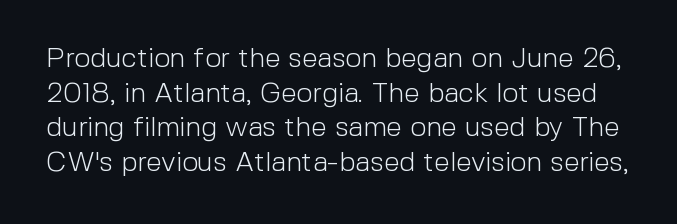
The words here are not underlined. The characters display no serif detailing; their extremities are plain. The typography opts for an upright posture over an oblique one. The face used here is proportionally spaced, like ordinary book or web type. The passage shown has conventional tracking throughout. Weight class: somewhere from thin through regular.
